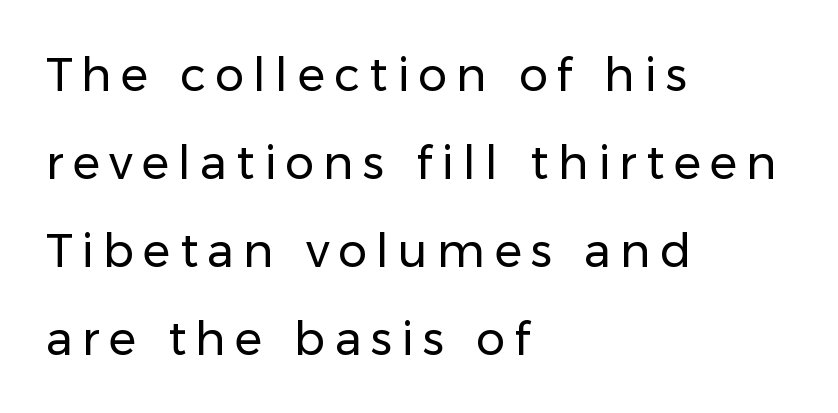
Typeset ragged right — the left edge is the straight one. Characters remain perfectly vertical along every line. Each word looks stretched out because of the extra space between its letters. Is this a sans? Yes — the strokes have no serifs.
